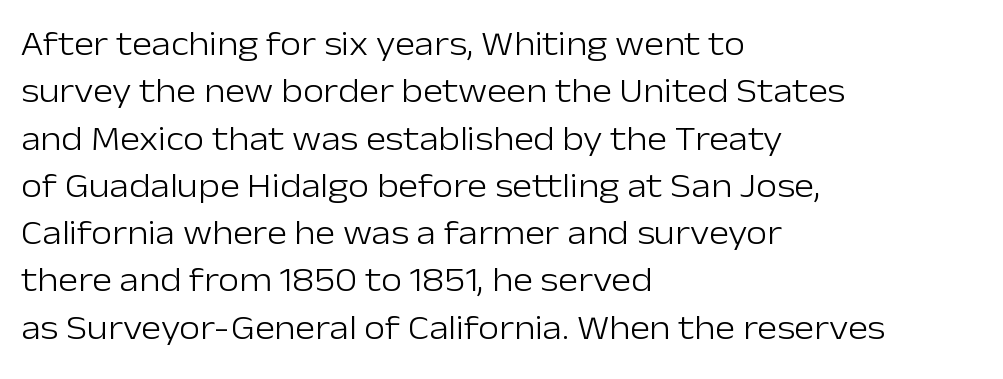
Is there much room between lines? A standard amount, neither cramped nor airy. Is the block centered? No — it sits flush against the left margin. The tracking reads as untouched default to a designer's eye. The type family on display is of the sans-serif kind. This is the regular roman posture of the typeface.
